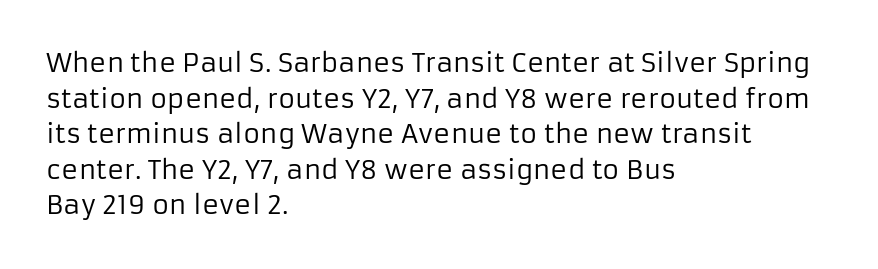
The image shows 26 px text type, upright; set left-aligned, normal line spacing (1.37x), normal letter spacing, not underlined.
